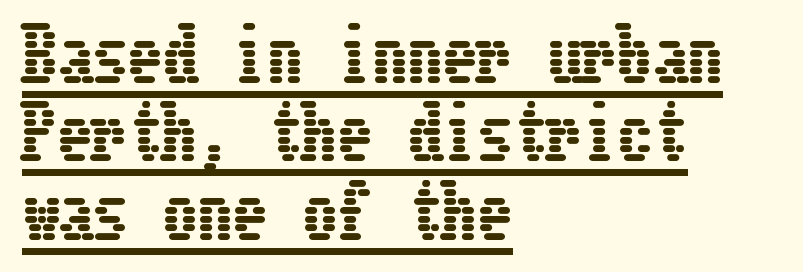
Tracking value appears to be zero — textbook default spacing. A continuous stroke trails under the words, as in a hyperlink. Cramped leading. The passage is arranged the way most books set body copy — flush left.
